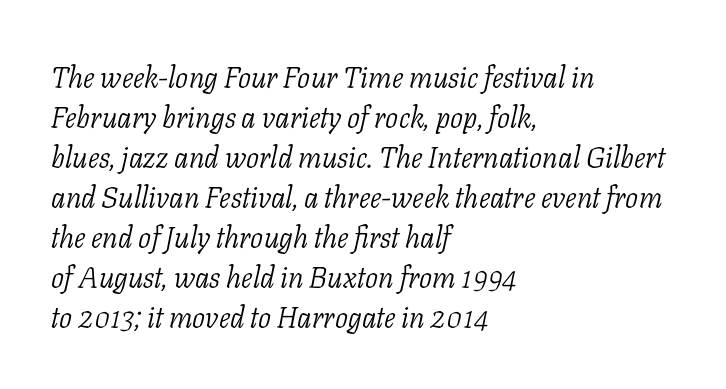
Clear beneath every line of the passage. Between one letter and the next there's only the usual sliver of space. This rendering employs a face with finishing strokes, i.e., a serif. The rag falls on the right side of this text block. Spacing verdict: proportional, widths tailored to each character. Characters are canted at an angle relative to the baseline's perpendicular.
